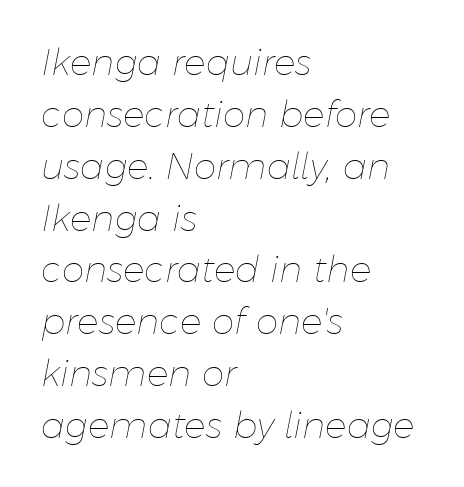
The axis of the letterforms is tilted away from vertical. The rendering uses a moderate line-height, typical for paragraphs. A classic flush-left, rag-right setting is used for this passage. Any mark beneath the type? The region is blank. The gaps between neighbouring characters are ordinary and unremarkable.
